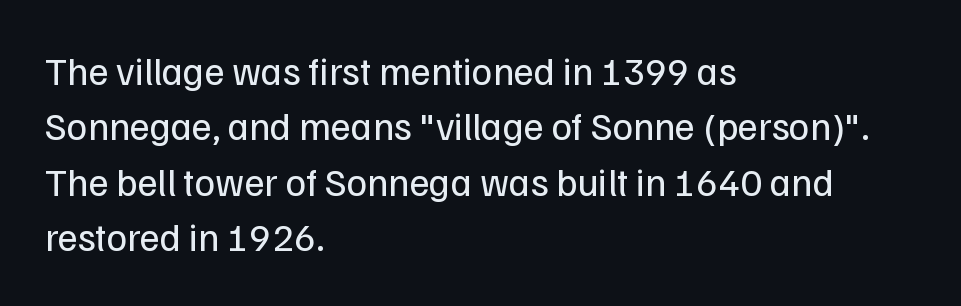
The image shows 39 px regular-weight sans-serif type, upright; set left-aligned, normal line spacing (1.42x), normal letter spacing, not underlined; low stroke contrast and a medium x-height.
